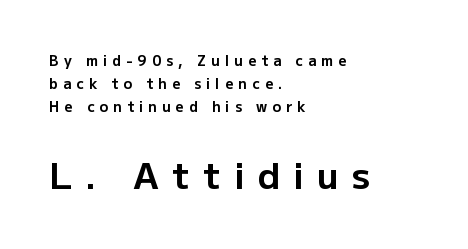
Q: Is the text bold? A: Yes.
Q: Is the text italic (slanted)? A: No, it is upright.
Q: Is the typeface a serif or a sans-serif typeface? A: Sans-serif.
Q: Is the text underlined? A: No.
Q: How is the paragraph aligned? A: Left-aligned.
Q: Is the spacing between letters normal or unusually wide? A: Unusually wide.
Q: Is the spacing between lines tight, normal or loose? A: Normal.
Q: Which block of text is set in a larger size, the first (top) or the second (bottom)? A: The second (bottom) one.
Q: Width (condensed, normal, or wide)? A: Normal.
Q: Stroke contrast? A: Low.
Q: x-height? A: Medium.
Q: Monospaced? A: No.
